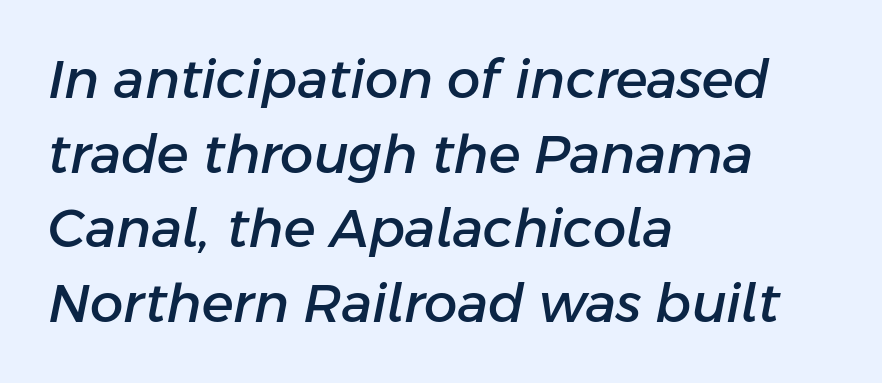
The image shows 53 px text type, italic (leaning right); set left-aligned, normal line spacing (1.41x), normal letter spacing, not underlined; low stroke contrast and a medium x-height.
